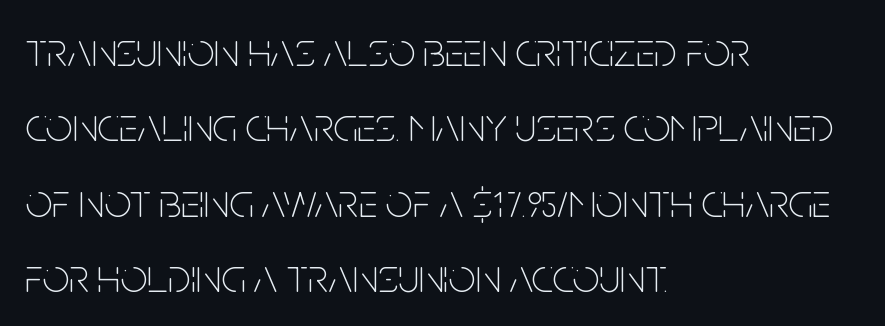
{"serif": "no", "italic": "no", "bold": "no", "weight": "thin", "width": "condensed", "stroke_contrast": "low", "x_height": "large", "monospaced": "no", "underline": "no", "align": "left", "line_spacing": "normal", "line_spacing_ratio": 1.57, "letter_spacing": "normal", "letter_spacing_em": 0.0, "glyph_px": 48}
